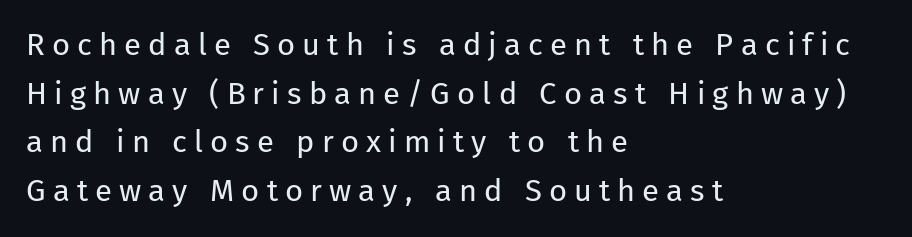
The image shows 31 px regular-weight sans-serif type, upright; set left-aligned, normal line spacing (1.57x), unusually wide letter spacing (+0.23 em), not underlined; low stroke contrast and a medium x-height.
